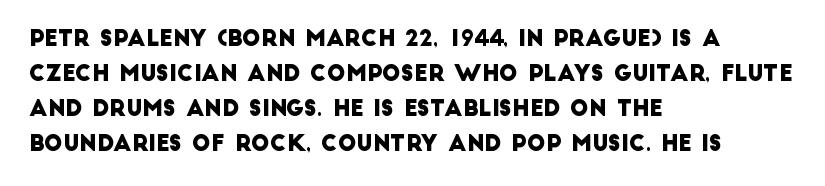
The image shows 22 px text type; set left-aligned, normal line spacing (1.59x), normal letter spacing, not underlined.
